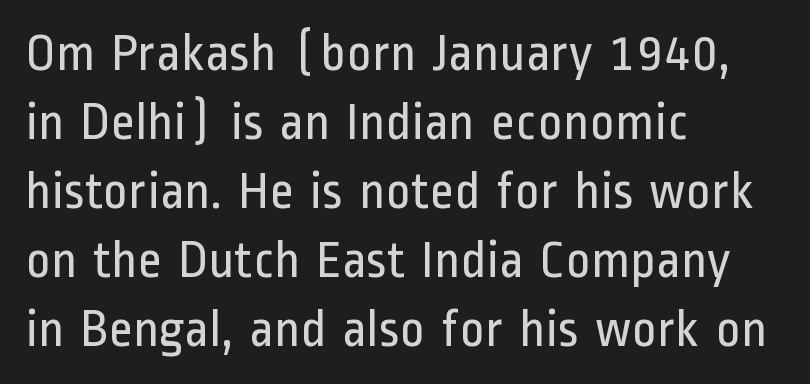
The image shows 53 px regular-weight, condensed sans-serif type, upright; set left-aligned, normal line spacing (1.3x), normal letter spacing, not underlined; low stroke contrast and a medium x-height.
